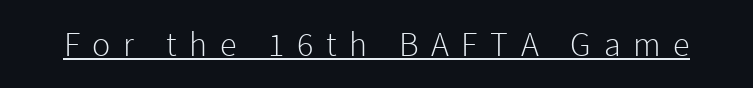
A light-to-regular cut is what we see here. Note the varied advance widths — an 'i' is clearly narrower than an 'm'. Unlike a traditional serif, this face leaves its strokes unadorned. Does a line run under the words? Yes, clearly. Unlike italic type, these characters show no tilt at all.
